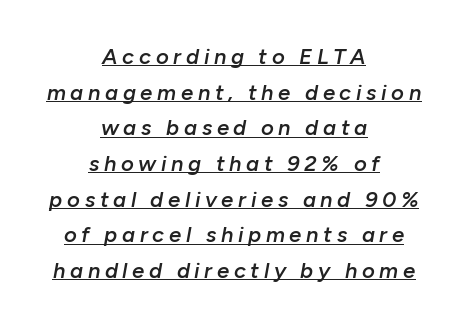
The image shows 22 px text type, italic (leaning right); set centered, normal line spacing (1.62x), unusually wide letter spacing (+0.21 em), underlined.
